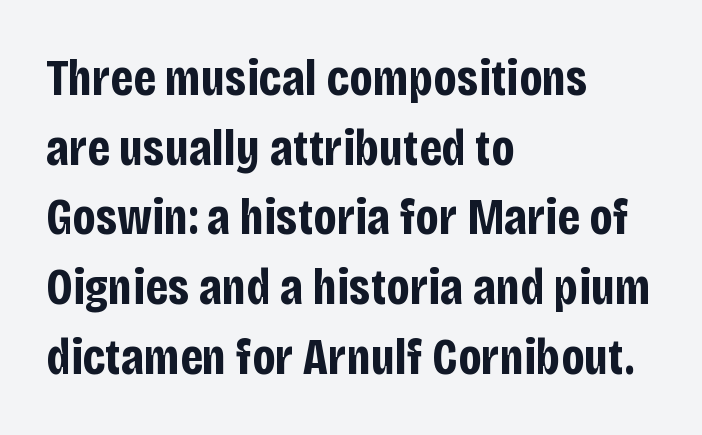
The image shows 52 px bold, condensed sans-serif type, upright; set left-aligned, normal line spacing (1.34x), normal letter spacing, not underlined; low stroke contrast and a large x-height.
